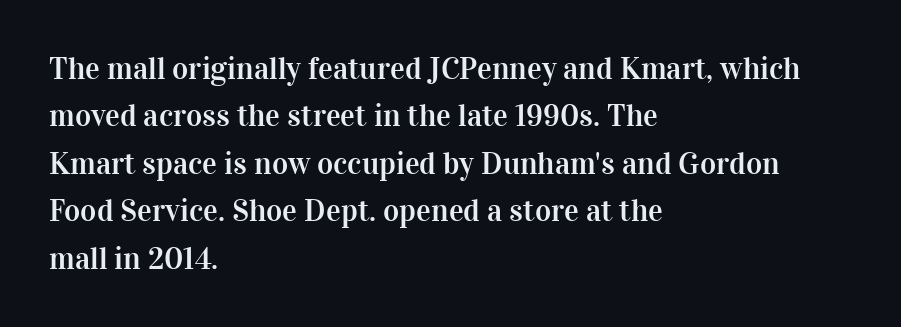
Q: Is the text italic (slanted)? A: No, it is upright.
Q: Is the typeface a serif or a sans-serif typeface? A: Serif.
Q: Is the text underlined? A: No.
Q: How is the paragraph aligned? A: Left-aligned.
Q: Is the spacing between letters normal or unusually wide? A: Normal.
Q: Is the spacing between lines tight, normal or loose? A: Normal.
Q: Width (condensed, normal, or wide)? A: Normal.
Q: Stroke contrast? A: High.
Q: x-height? A: Medium.
Q: Monospaced? A: No.
